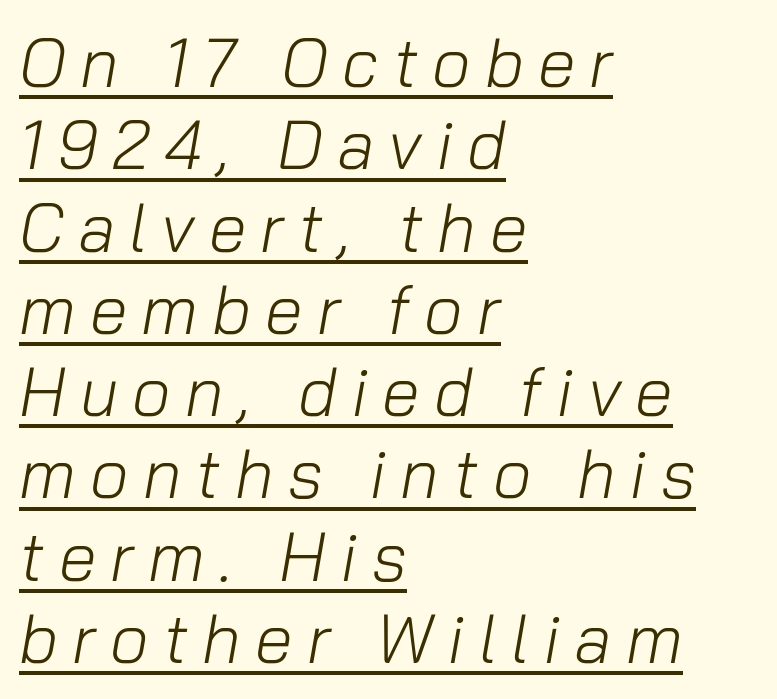
Q: Is the text bold? A: No.
Q: Is the text italic (slanted)? A: Yes, it leans right by about 10 degrees.
Q: Is the text underlined? A: Yes.
Q: How is the paragraph aligned? A: Left-aligned.
Q: Is the spacing between letters normal or unusually wide? A: Unusually wide.
Q: Width (condensed, normal, or wide)? A: Normal.
Q: Stroke contrast? A: Low.
Q: x-height? A: Medium.
Q: Monospaced? A: No.
